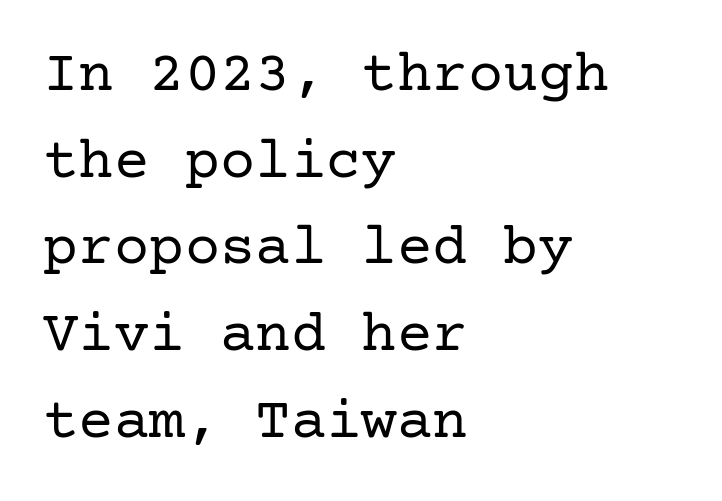
{"serif": "yes", "italic": "no", "bold": "no", "weight": "regular", "width": "normal", "stroke_contrast": "low", "x_height": "medium", "underline": "no", "align": "left", "line_spacing": "normal", "line_spacing_ratio": 1.47, "letter_spacing": "normal", "letter_spacing_em": 0.0, "glyph_px": 59}
